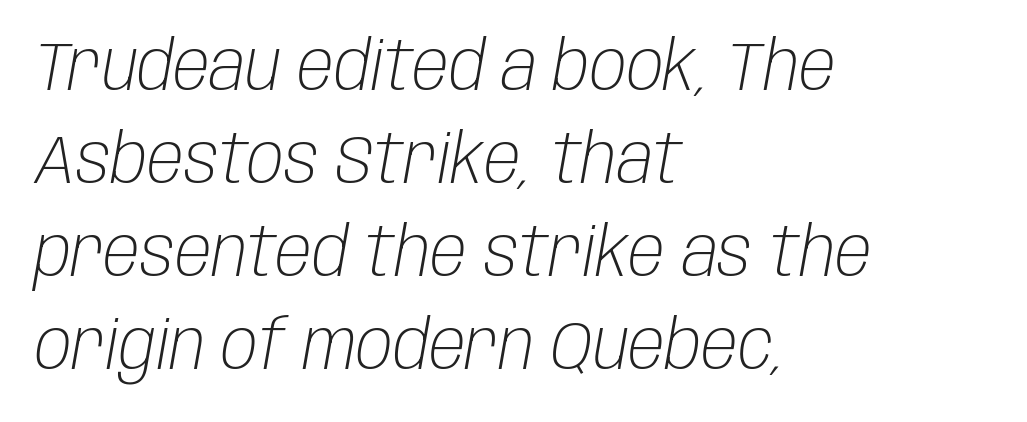
The image shows 68 px light, condensed type, italic (leaning right); set left-aligned, normal line spacing (1.37x), normal letter spacing, not underlined; low stroke contrast and a large x-height.
